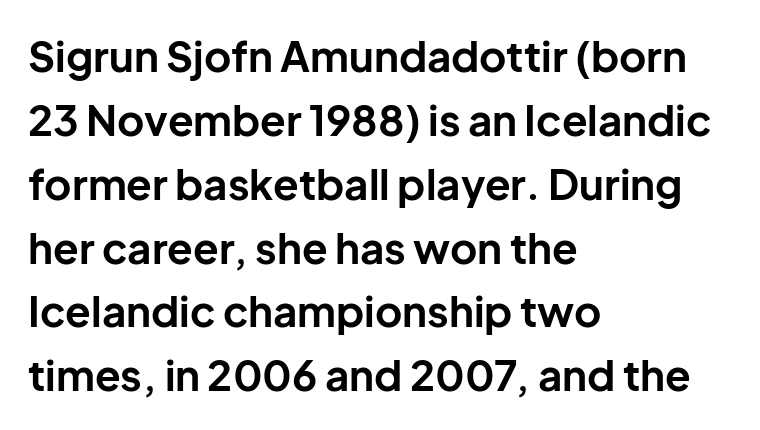
Q: Is the text bold? A: Yes.
Q: Is the text italic (slanted)? A: No, it is upright.
Q: Is the typeface a serif or a sans-serif typeface? A: Sans-serif.
Q: Is the text underlined? A: No.
Q: How is the paragraph aligned? A: Left-aligned.
Q: Is the spacing between letters normal or unusually wide? A: Normal.
Q: Is the spacing between lines tight, normal or loose? A: Normal.
Q: Width (condensed, normal, or wide)? A: Normal.
Q: Stroke contrast? A: Low.
Q: x-height? A: Medium.
Q: Monospaced? A: No.
